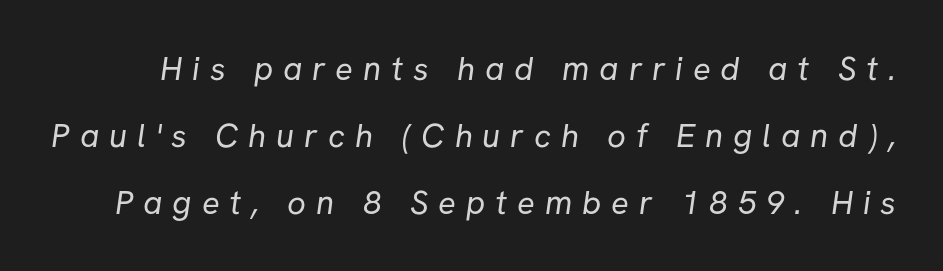
Q: Is the text bold? A: No.
Q: Is the typeface a serif or a sans-serif typeface? A: Sans-serif.
Q: Is the text underlined? A: No.
Q: Is the spacing between letters normal or unusually wide? A: Unusually wide.
Q: Is the spacing between lines tight, normal or loose? A: Loose.
Q: Width (condensed, normal, or wide)? A: Normal.
Q: Stroke contrast? A: Low.
Q: x-height? A: Medium.
Q: Monospaced? A: No.
